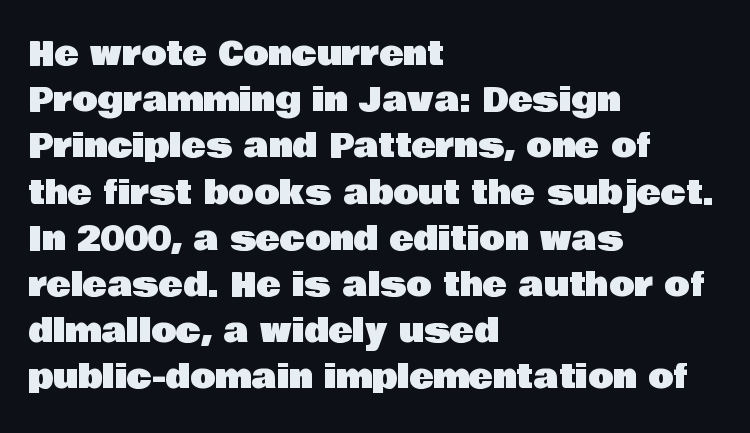
Serif or sans? Sans — the stroke terminals are bare. Caption: standard tracking, unaltered. Rendered with straight, roman letterforms. Here the designer chose a conventional face with non-uniform glyph widths. Words float on clear page, feet unadorned.
